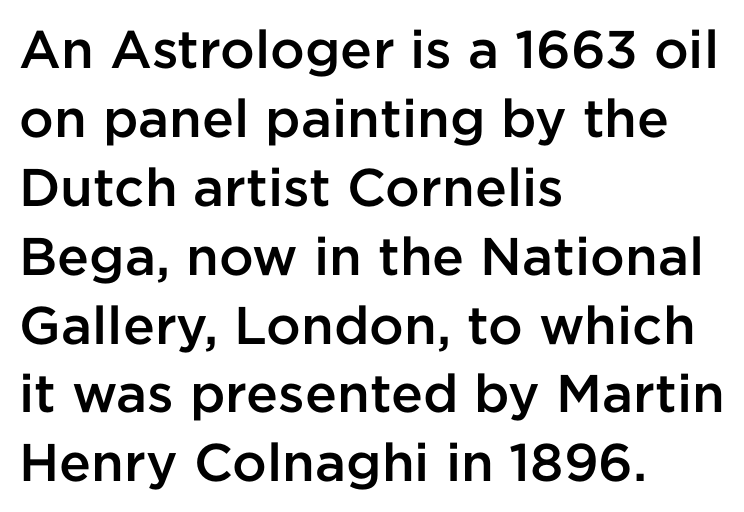
{"serif": "no", "italic": "no", "bold": "semi", "weight": "semibold", "width": "normal", "stroke_contrast": "low", "x_height": "medium", "monospaced": "no", "underline": "no", "align": "left", "line_spacing": "normal", "line_spacing_ratio": 1.3, "letter_spacing": "normal", "letter_spacing_em": 0.0, "glyph_px": 53}
